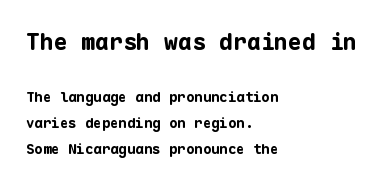
{"italic": "no", "bold": "yes", "underline": "no", "align": "left", "line_spacing_ratio": 1.86, "letter_spacing": "normal", "letter_spacing_em": 0.0, "larger_block": "first", "size_ratio": 1.64, "glyph_px": 23}
